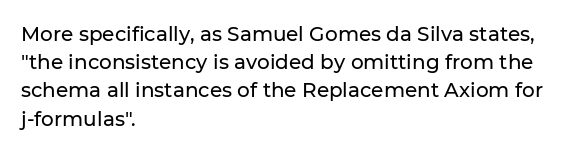
{"italic": "no", "underline": "no", "align": "left", "line_spacing": "normal", "line_spacing_ratio": 1.41, "letter_spacing": "normal", "letter_spacing_em": 0.0, "glyph_px": 20}
